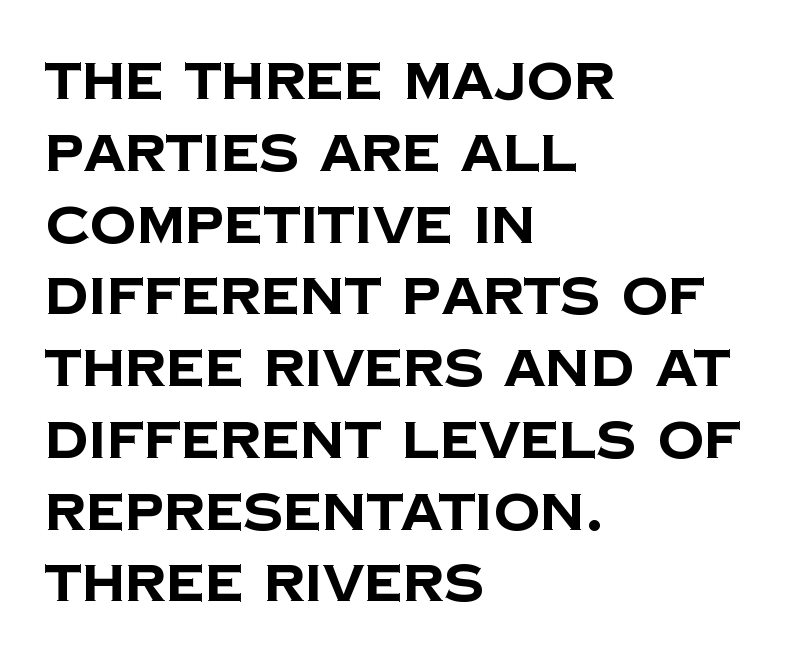
Inter-character spacing is left at the font's built-in metrics. Heavy-handed strokes throughout: this text is bold. The area under the type is left untouched. Character widths vary here, with narrow letters taking less room than wide ones. Does the leading feel generous? No, just average.
